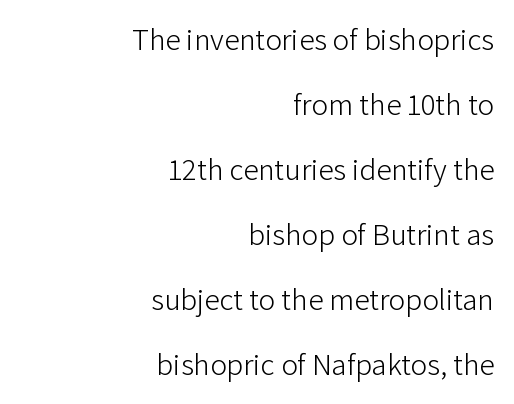
Q: Is the text bold? A: No.
Q: Is the text italic (slanted)? A: No, it is upright.
Q: Is the typeface a serif or a sans-serif typeface? A: Sans-serif.
Q: Is the text underlined? A: No.
Q: How is the paragraph aligned? A: Right-aligned.
Q: Is the spacing between letters normal or unusually wide? A: Normal.
Q: Is the spacing between lines tight, normal or loose? A: Loose.
Q: Width (condensed, normal, or wide)? A: Normal.
Q: Stroke contrast? A: Low.
Q: x-height? A: Medium.
Q: Monospaced? A: No.
